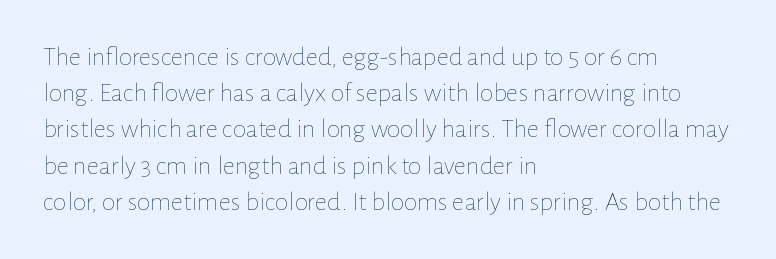
The strokes carry an ordinary text weight at most. Teacher's note: observe the even left margin — that is flush-left alignment. The lines sit at an ordinary, default distance from one another. Does extra space separate the letters? No, they use regular spacing. Posture: vertical. The specimen omits any rule beneath the text block's lines.
